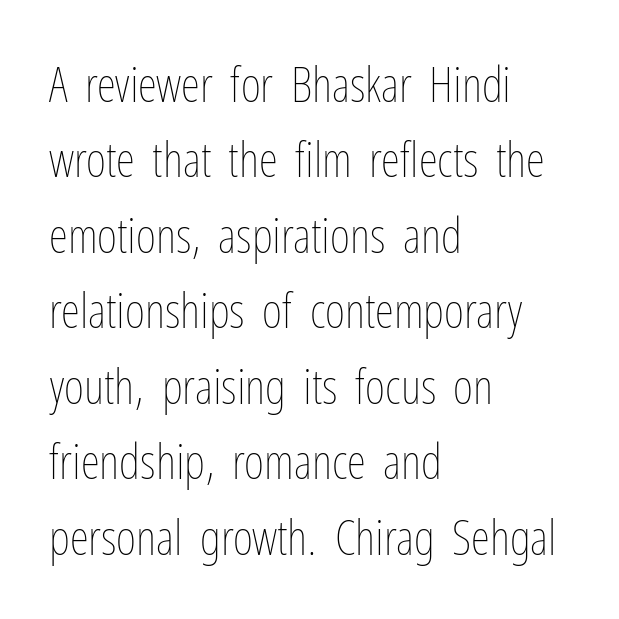
Here the designer chose a conventional face with non-uniform glyph widths. The designer left line spacing at the default. Observe the ordinary spacing: letters are neighbours, not strangers. Layout note: lines flush left. Think standard paragraph weight, or any step lighter than that. Posture: straight, roman, zero tilt.
